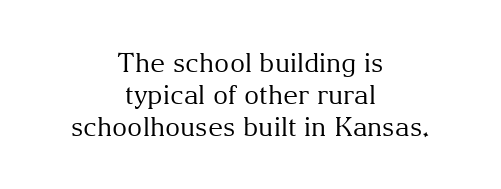
Quick note: underline off. These lines stack symmetrically, like a column narrowing and widening about its center. Glyph-to-glyph distance matches everyday printed text. No extra ink here — the face is not bold. Quick note: not italic, upright.
